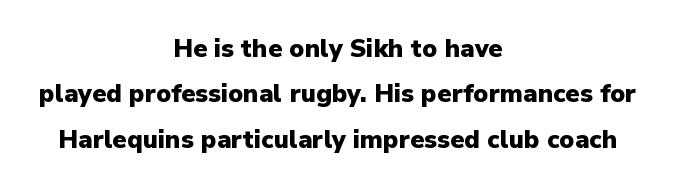
{"italic": "no", "bold": "yes", "underline": "no", "align": "center", "line_spacing_ratio": 1.82, "letter_spacing": "normal", "letter_spacing_em": 0.0, "glyph_px": 25}
